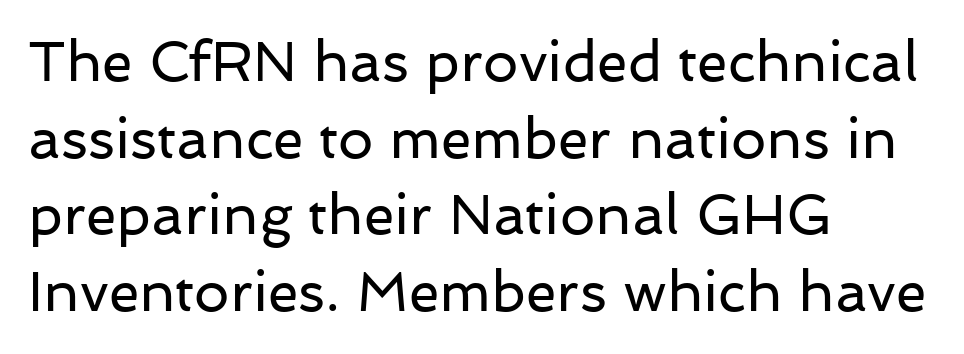
Q: Is the text bold? A: No.
Q: Is the text italic (slanted)? A: No, it is upright.
Q: Is the typeface a serif or a sans-serif typeface? A: Sans-serif.
Q: Is the text underlined? A: No.
Q: How is the paragraph aligned? A: Left-aligned.
Q: Is the spacing between letters normal or unusually wide? A: Normal.
Q: Is the spacing between lines tight, normal or loose? A: Normal.
Q: Width (condensed, normal, or wide)? A: Normal.
Q: Stroke contrast? A: Low.
Q: x-height? A: Medium.
Q: Monospaced? A: No.
